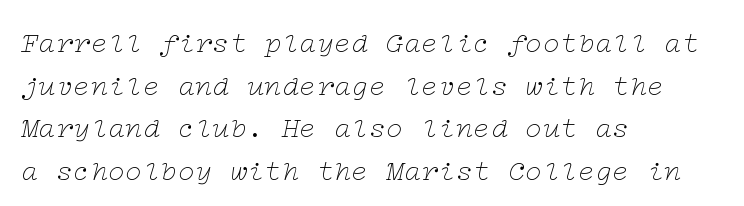
{"serif": "yes", "italic": "yes", "lean": "right", "slant_degrees": 12, "bold": "no", "weight": "thin", "width": "wide", "stroke_contrast": "low", "x_height": "medium", "underline": "no", "align": "left", "line_spacing": "normal", "line_spacing_ratio": 1.47, "letter_spacing": "normal", "letter_spacing_em": 0.0, "glyph_px": 29}
